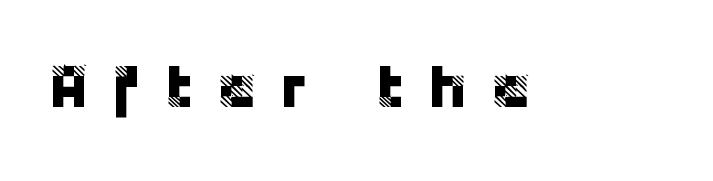
{"serif": "no", "italic": "no", "width": "normal", "stroke_contrast": "low", "x_height": "large", "monospaced": "no", "underline": "no", "letter_spacing": "wide", "letter_spacing_em": 0.35, "glyph_px": 62}
